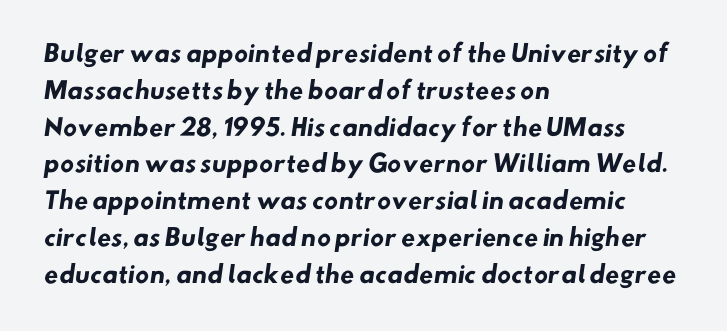
{"bold": "yes", "underline": "no", "align": "left", "line_spacing": "normal", "line_spacing_ratio": 1.6, "letter_spacing": "normal", "letter_spacing_em": 0.0, "glyph_px": 23}
